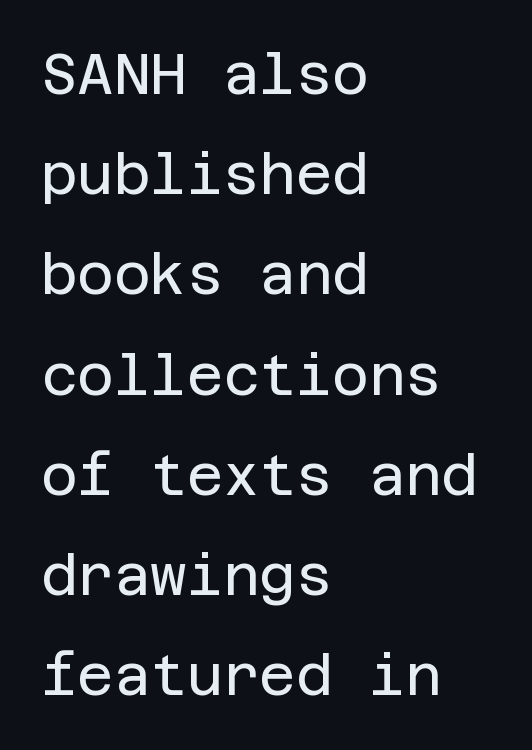
Summary of weight: not heavy and not bold. The letters stand straight up with perfectly vertical stems. A sans-serif font was chosen for this passage. Honestly, the letter spacing is just normal — you wouldn't notice it.
